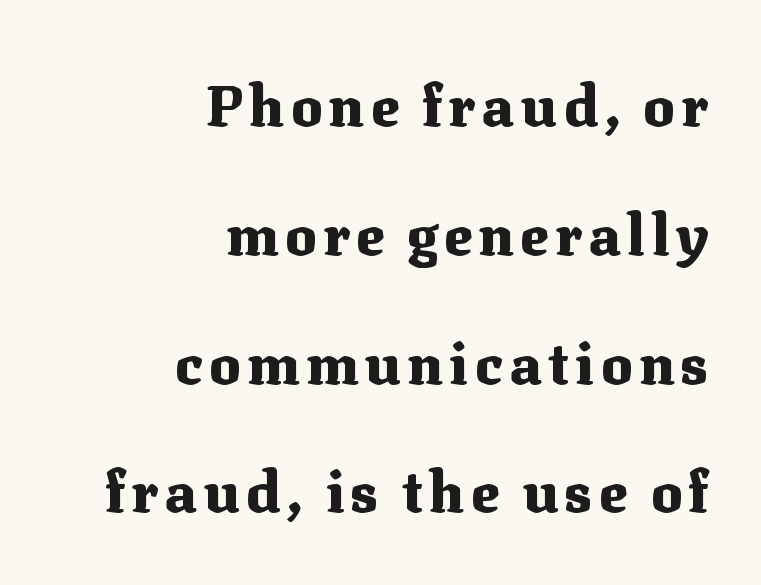
{"serif": "yes", "italic": "no", "bold": "yes", "weight": "heavy", "width": "normal", "stroke_contrast": "medium", "x_height": "medium", "monospaced": "no", "underline": "no", "align": "right", "line_spacing": "loose", "line_spacing_ratio": 2.22, "glyph_px": 58}
